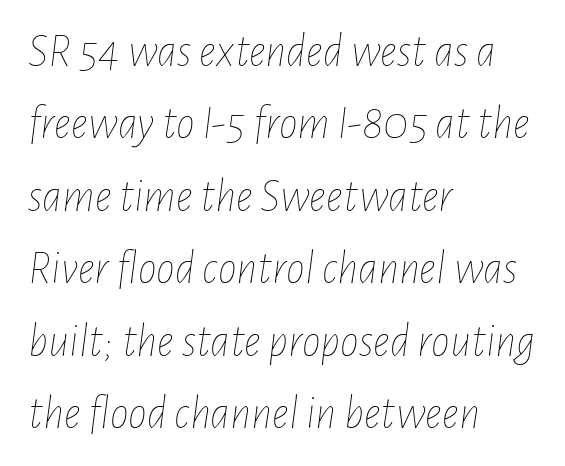
Q: Is the text bold? A: No.
Q: Is the text italic (slanted)? A: Yes, it leans right by about 7 degrees.
Q: Is the text underlined? A: No.
Q: How is the paragraph aligned? A: Left-aligned.
Q: Is the spacing between letters normal or unusually wide? A: Normal.
Q: Is the spacing between lines tight, normal or loose? A: Normal.
Q: Width (condensed, normal, or wide)? A: Condensed.
Q: Stroke contrast? A: Low.
Q: x-height? A: Medium.
Q: Monospaced? A: No.
